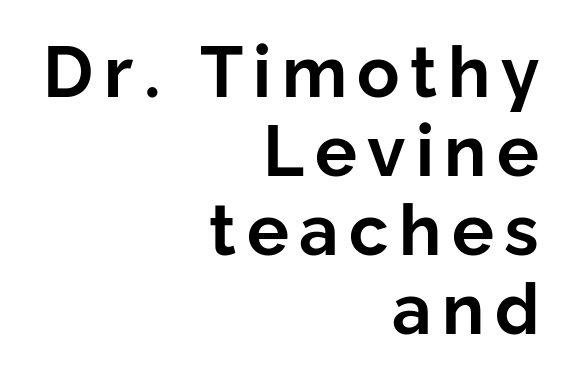
Strong, thick strokes mark this as bold type. These lines huddle together more closely than default settings would place them. Stroke terminals: plain, sans-serif. Does the lettering tilt? It doesn't — this is upright.
